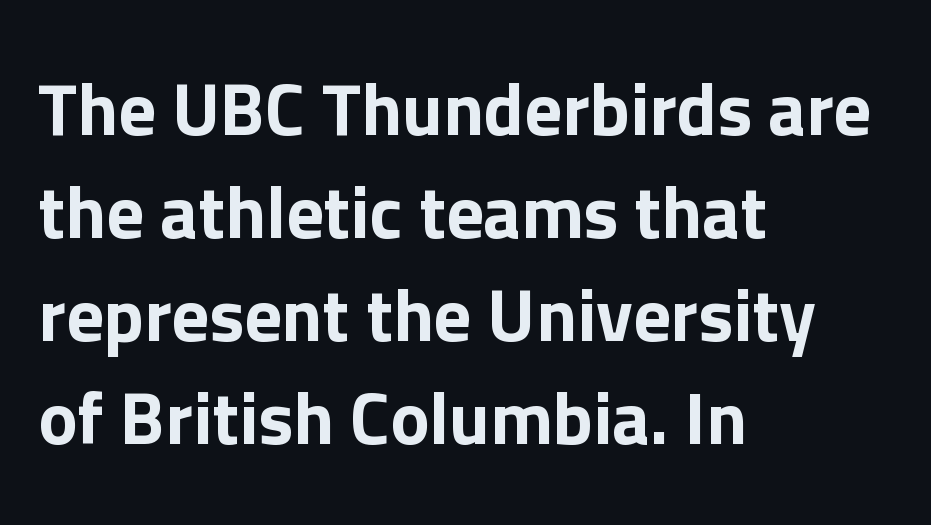
{"serif": "no", "italic": "no", "width": "normal", "stroke_contrast": "low", "x_height": "medium", "monospaced": "no", "underline": "no", "align": "left", "line_spacing": "normal", "line_spacing_ratio": 1.39, "letter_spacing": "normal", "letter_spacing_em": 0.0, "glyph_px": 74}
